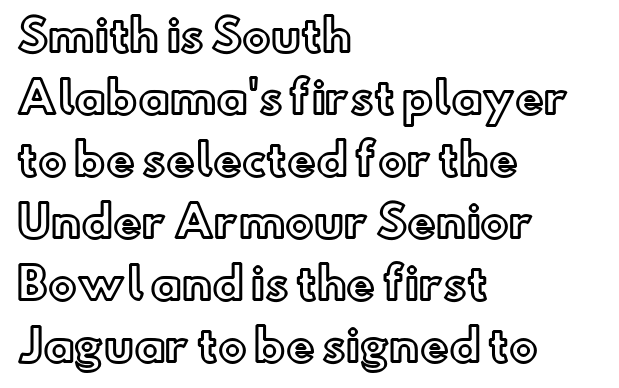
The image shows 43 px text type, upright; set left-aligned, normal line spacing (1.44x), normal letter spacing, not underlined; a small x-height.
